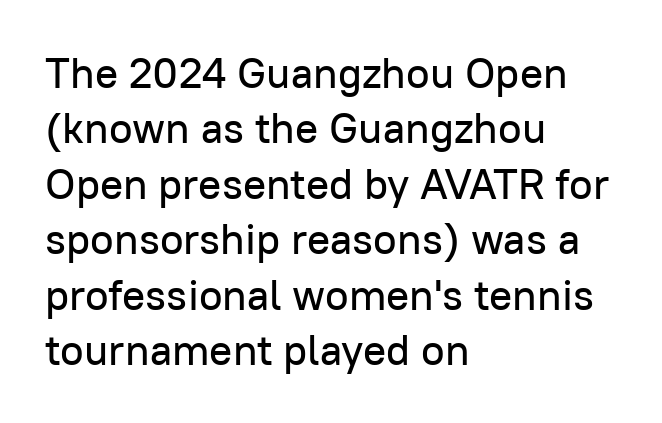
The image shows 43 px sans-serif type, upright; set left-aligned, normal line spacing (1.29x), normal letter spacing, not underlined; low stroke contrast and a medium x-height.
